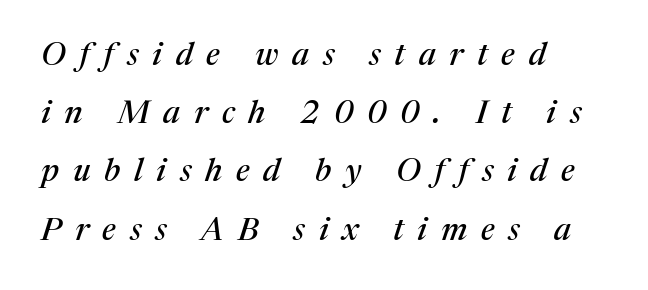
Q: Is the text italic (slanted)? A: Yes, it leans right by about 17 degrees.
Q: Is the typeface a serif or a sans-serif typeface? A: Serif.
Q: Is the text underlined? A: No.
Q: How is the paragraph aligned? A: Left-aligned.
Q: Is the spacing between letters normal or unusually wide? A: Unusually wide.
Q: Width (condensed, normal, or wide)? A: Normal.
Q: Stroke contrast? A: Medium.
Q: x-height? A: Medium.
Q: Monospaced? A: No.
